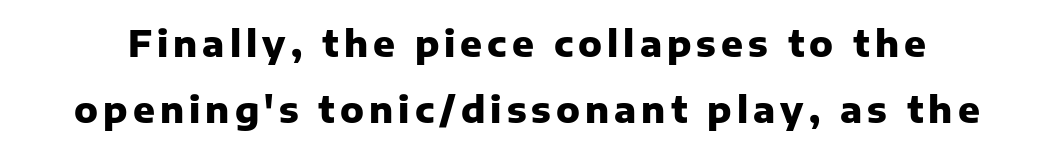
Q: Is the text bold? A: Yes.
Q: Is the text italic (slanted)? A: No, it is upright.
Q: Is the typeface a serif or a sans-serif typeface? A: Sans-serif.
Q: Is the text underlined? A: No.
Q: Width (condensed, normal, or wide)? A: Normal.
Q: Stroke contrast? A: Low.
Q: x-height? A: Medium.
Q: Monospaced? A: No.
